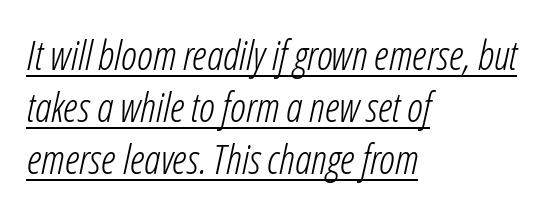
{"italic": "yes", "lean": "right", "slant_degrees": 12, "bold": "no", "weight": "light", "width": "condensed", "stroke_contrast": "low", "x_height": "medium", "monospaced": "no", "underline": "yes", "align": "left", "line_spacing": "normal", "line_spacing_ratio": 1.27, "letter_spacing": "normal", "letter_spacing_em": 0.0, "glyph_px": 41}
